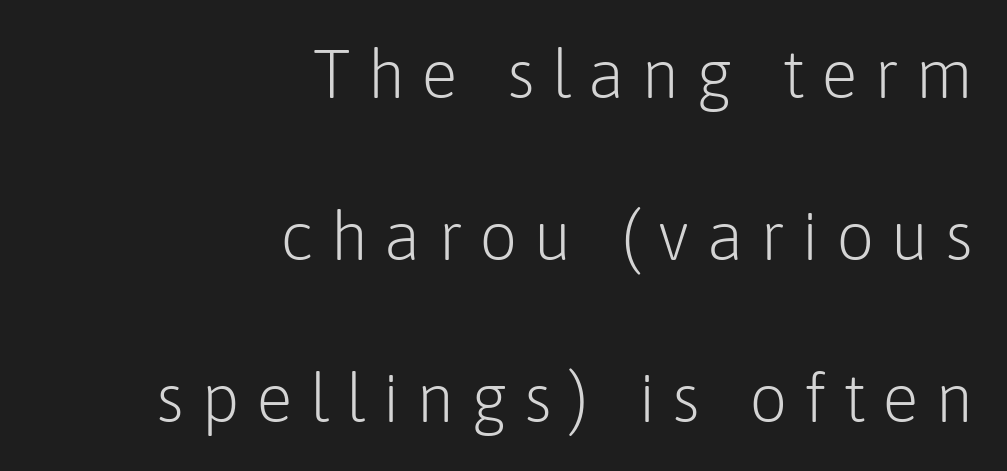
Students, note that the glyphs here are deliberately spaced far apart. One-word summary of the alignment: right. The typesetting does not lean heavy: it is not bold. Descenders hang freely into open space.
